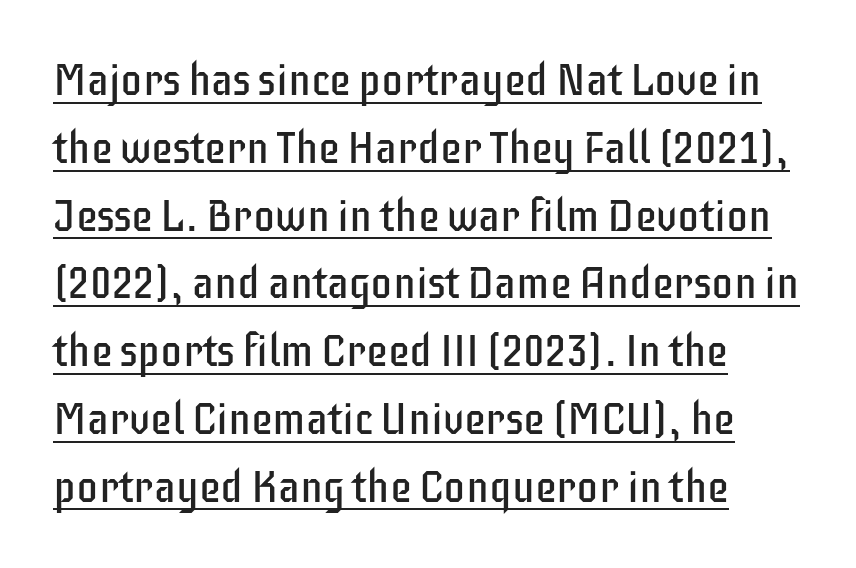
Stroke mass is kept to a normal reading level or below. Short and long lines alike share a common starting point at left. A typographer would call this underscored text. Nobody touched the tracking dial on this one. Varying glyph widths throughout — classic text-font behaviour. The font's upright variant was chosen for this text.
